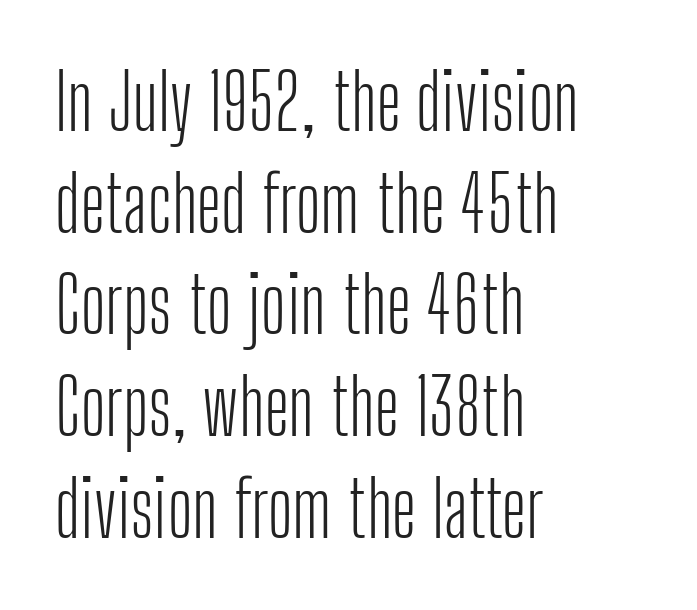
{"serif": "no", "italic": "no", "bold": "no", "weight": "light", "width": "condensed", "stroke_contrast": "low", "x_height": "medium", "monospaced": "no", "underline": "no", "align": "left", "line_spacing": "normal", "line_spacing_ratio": 1.32, "letter_spacing": "normal", "letter_spacing_em": 0.0, "glyph_px": 77}
